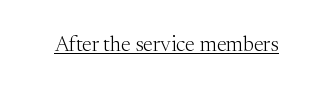
The image shows 21 px text type, upright; set normal letter spacing, underlined.
